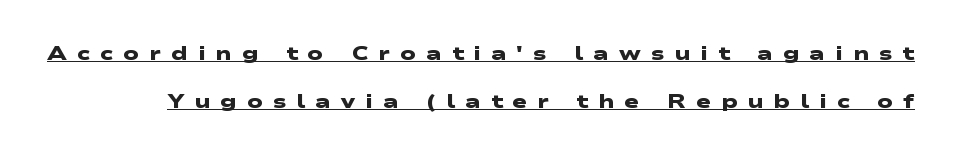
{"bold": "yes", "underline": "yes", "line_spacing": "loose", "line_spacing_ratio": 2.42, "letter_spacing": "wide", "letter_spacing_em": 0.5, "glyph_px": 20}
